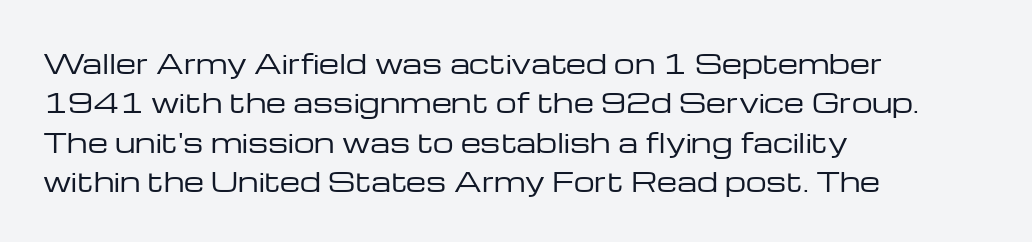
A typesetter would mark this as roman, not italic. Does the leading feel generous? No, just average. The typesetter chose a ragged-right arrangement here. The gaps between neighbouring characters are ordinary and unremarkable. Is this a heavy cut? Hardly; it is regular or lighter. The space directly below the letters is spotless.
